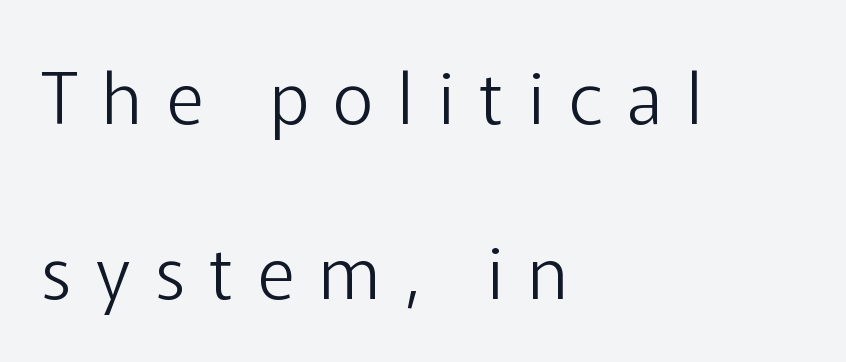
Q: Is the text bold? A: No.
Q: Is the text italic (slanted)? A: No, it is upright.
Q: Is the typeface a serif or a sans-serif typeface? A: Sans-serif.
Q: Is the text underlined? A: No.
Q: How is the paragraph aligned? A: Left-aligned.
Q: Is the spacing between letters normal or unusually wide? A: Unusually wide.
Q: Is the spacing between lines tight, normal or loose? A: Loose.
Q: Width (condensed, normal, or wide)? A: Normal.
Q: Stroke contrast? A: Low.
Q: x-height? A: Medium.
Q: Monospaced? A: No.
